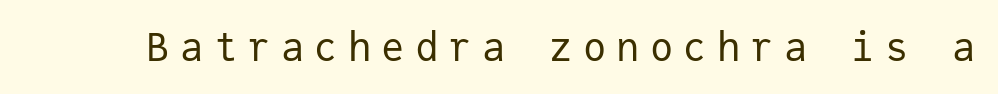
Q: Is the text bold? A: No.
Q: Is the text italic (slanted)? A: No, it is upright.
Q: Is the typeface a serif or a sans-serif typeface? A: Sans-serif.
Q: Is the text underlined? A: No.
Q: Is the spacing between letters normal or unusually wide? A: Unusually wide.
Q: Width (condensed, normal, or wide)? A: Normal.
Q: Stroke contrast? A: Low.
Q: x-height? A: Medium.
Q: Monospaced? A: Yes.
